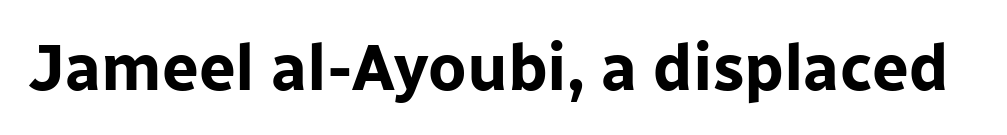
{"serif": "no", "italic": "no", "bold": "yes", "weight": "bold", "width": "normal", "stroke_contrast": "low", "x_height": "medium", "monospaced": "no", "underline": "no", "letter_spacing": "normal", "letter_spacing_em": 0.0, "glyph_px": 65}
